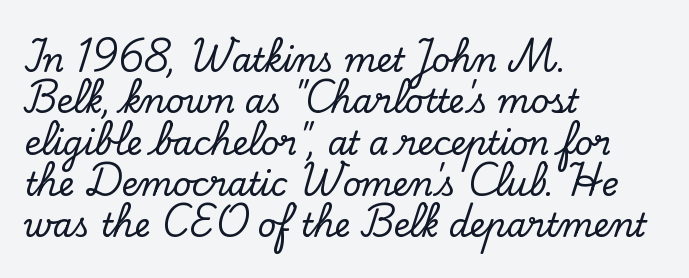
Type style note: has serifs. What stands out about the letter spacing? Nothing — it is the standard amount. The glyphs are unaccompanied by any horizontal stroke below them. Note the varied advance widths — an 'i' is clearly narrower than an 'm'. Caption: multi-line text, flush left, ragged right.
